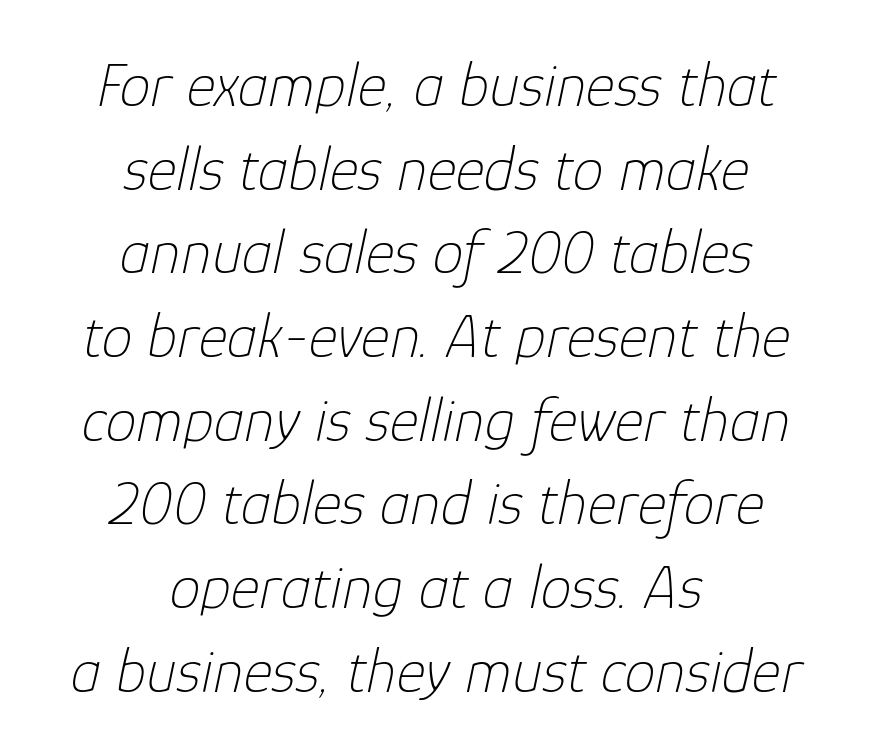
The image shows 62 px thin type, italic (leaning right); set centered, normal line spacing (1.35x), normal letter spacing, not underlined; low stroke contrast and a medium x-height.
